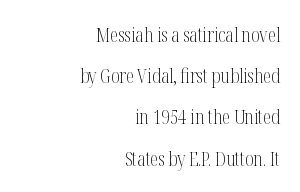
{"italic": "no", "bold": "no", "underline": "no", "align": "right", "line_spacing": "loose", "line_spacing_ratio": 2.06, "letter_spacing": "normal", "letter_spacing_em": 0.0, "glyph_px": 20}
